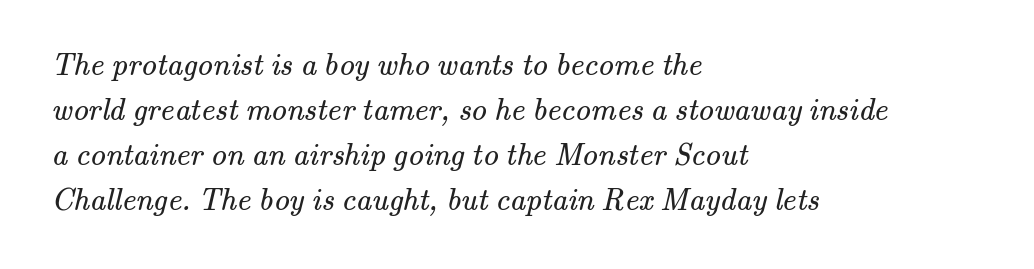
{"serif": "yes", "bold": "no", "weight": "regular", "width": "normal", "stroke_contrast": "medium", "x_height": "small", "monospaced": "no", "underline": "no", "align": "left", "line_spacing": "normal", "line_spacing_ratio": 1.45, "letter_spacing": "normal", "letter_spacing_em": 0.0, "glyph_px": 31}
